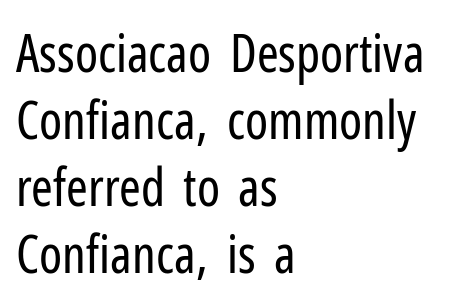
Q: Is the text bold? A: No.
Q: Is the text italic (slanted)? A: No, it is upright.
Q: Is the typeface a serif or a sans-serif typeface? A: Sans-serif.
Q: Is the text underlined? A: No.
Q: How is the paragraph aligned? A: Left-aligned.
Q: Is the spacing between letters normal or unusually wide? A: Normal.
Q: Is the spacing between lines tight, normal or loose? A: Normal.
Q: Width (condensed, normal, or wide)? A: Condensed.
Q: Stroke contrast? A: Low.
Q: x-height? A: Medium.
Q: Monospaced? A: No.
